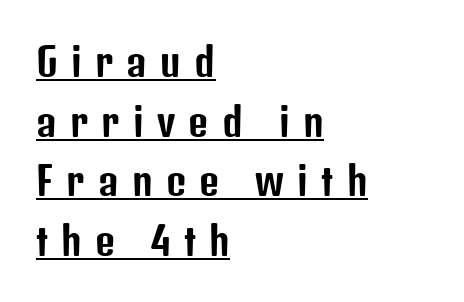
Q: Is the text italic (slanted)? A: No, it is upright.
Q: Is the typeface a serif or a sans-serif typeface? A: Sans-serif.
Q: Is the text underlined? A: Yes.
Q: How is the paragraph aligned? A: Left-aligned.
Q: Is the spacing between letters normal or unusually wide? A: Unusually wide.
Q: Is the spacing between lines tight, normal or loose? A: Normal.
Q: Width (condensed, normal, or wide)? A: Condensed.
Q: Stroke contrast? A: Low.
Q: x-height? A: Medium.
Q: Monospaced? A: No.
